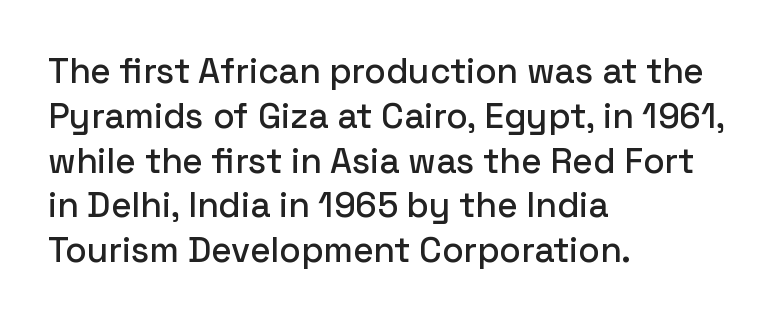
Q: Is the text italic (slanted)? A: No, it is upright.
Q: Is the typeface a serif or a sans-serif typeface? A: Sans-serif.
Q: Is the text underlined? A: No.
Q: How is the paragraph aligned? A: Left-aligned.
Q: Is the spacing between letters normal or unusually wide? A: Normal.
Q: Is the spacing between lines tight, normal or loose? A: Normal.
Q: Width (condensed, normal, or wide)? A: Normal.
Q: Stroke contrast? A: Low.
Q: x-height? A: Medium.
Q: Monospaced? A: No.
